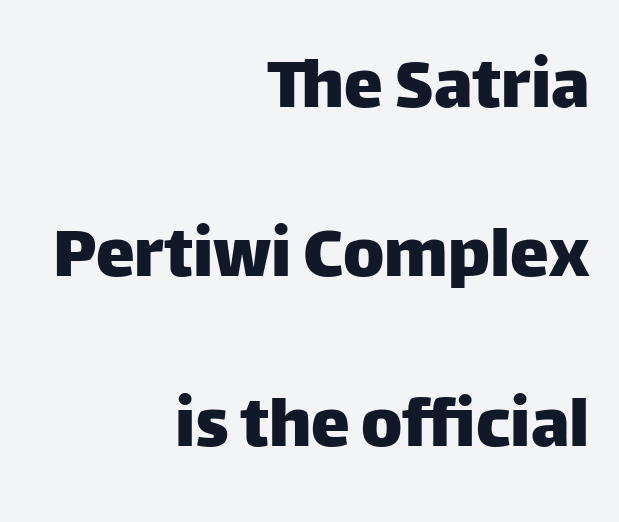
{"serif": "no", "italic": "no", "width": "normal", "stroke_contrast": "low", "x_height": "large", "monospaced": "no", "underline": "no", "align": "right", "line_spacing": "loose", "line_spacing_ratio": 2.17, "letter_spacing": "normal", "letter_spacing_em": 0.0, "glyph_px": 78}
